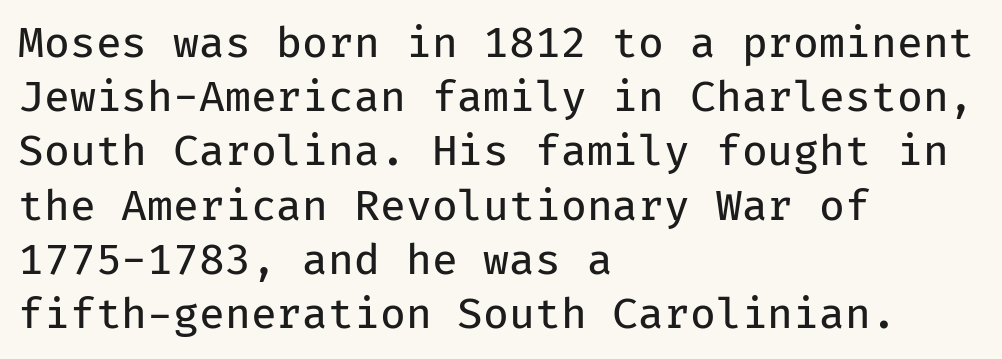
The letters carry no serifs — their stems end cleanly without finishing strokes. Is there much room between lines? A standard amount, neither cramped nor airy. Every character here occupies the same horizontal width, giving the sample a typewriter-like rhythm. All the whitespace from short lines collects on the right. You could call the tracking neutral — neither tight nor loose.
